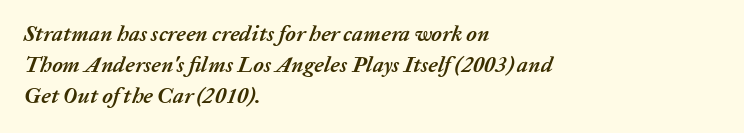
The passage is arranged the way most books set body copy — flush left. Style check: oblique. Leading matches the norm, producing a regular column. Does extra space separate the letters? No, they use regular spacing. Has an underline been added? It has not. Does the weight exceed regular? Yes, all the way to bold.
